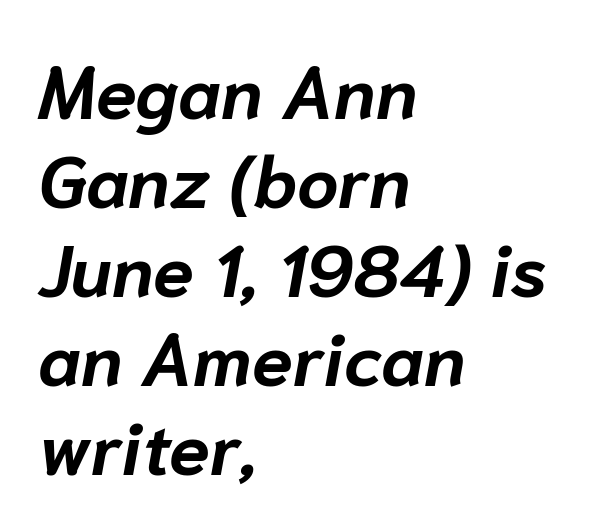
Q: Is the text bold? A: Yes.
Q: Is the text italic (slanted)? A: Yes, it leans right by about 10 degrees.
Q: Is the text underlined? A: No.
Q: How is the paragraph aligned? A: Left-aligned.
Q: Is the spacing between letters normal or unusually wide? A: Normal.
Q: Width (condensed, normal, or wide)? A: Normal.
Q: Stroke contrast? A: Low.
Q: x-height? A: Medium.
Q: Monospaced? A: No.
